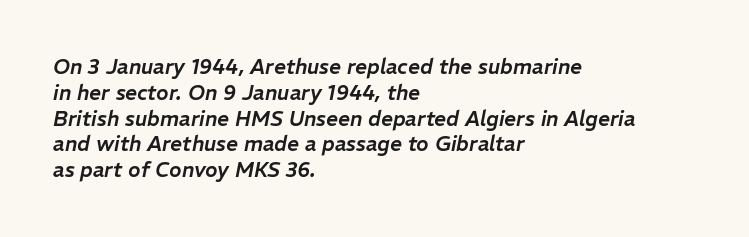
{"italic": "yes", "lean": "right", "slant_degrees": 11, "underline": "no", "align": "left", "line_spacing_ratio": 1.23, "letter_spacing": "normal", "letter_spacing_em": 0.0, "glyph_px": 21}
